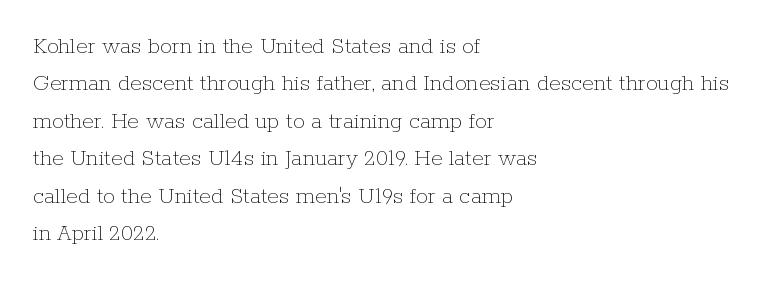
Q: Is the text bold? A: No.
Q: Is the text italic (slanted)? A: No, it is upright.
Q: Is the text underlined? A: No.
Q: How is the paragraph aligned? A: Left-aligned.
Q: Is the spacing between letters normal or unusually wide? A: Normal.
Q: Is the spacing between lines tight, normal or loose? A: Normal.
